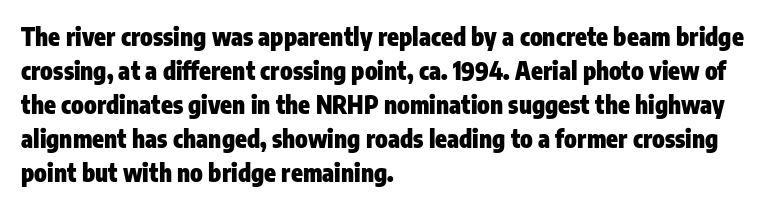
Q: Is the text bold? A: Yes.
Q: Is the text italic (slanted)? A: No, it is upright.
Q: Is the text underlined? A: No.
Q: How is the paragraph aligned? A: Left-aligned.
Q: Is the spacing between letters normal or unusually wide? A: Normal.
Q: Is the spacing between lines tight, normal or loose? A: Normal.
